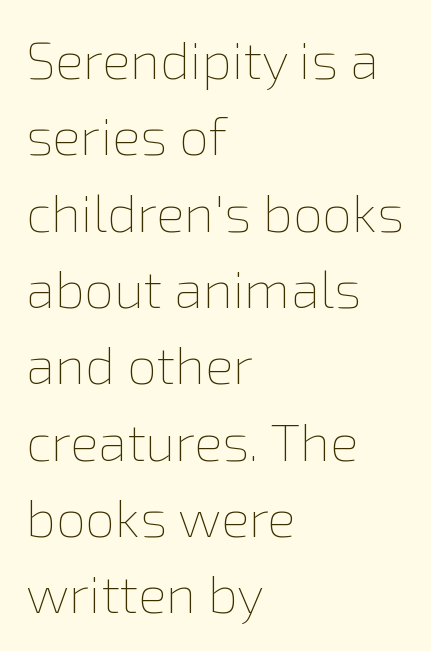
{"italic": "no", "bold": "no", "weight": "thin", "width": "normal", "stroke_contrast": "low", "x_height": "medium", "monospaced": "no", "underline": "no", "align": "left", "line_spacing": "normal", "line_spacing_ratio": 1.44, "letter_spacing": "normal", "letter_spacing_em": 0.0, "glyph_px": 53}
